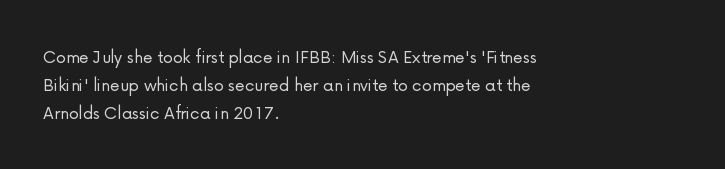
A roman cut, with each character standing at attention. Compared with a centered layout, this one pins lines to the left instead. Evenly set lines give the paragraph a standard silhouette. Heft: none added — not bold. The baseline area is clear.
